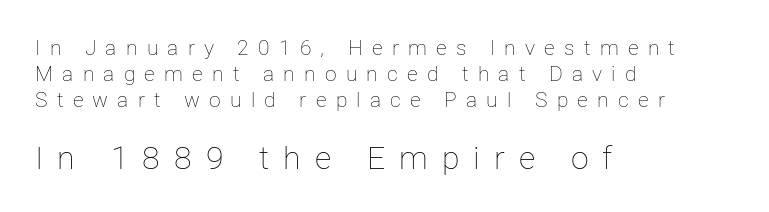
Q: Is the text bold? A: No.
Q: Is the text italic (slanted)? A: No, it is upright.
Q: Is the text underlined? A: No.
Q: How is the paragraph aligned? A: Left-aligned.
Q: Is the spacing between letters normal or unusually wide? A: Unusually wide.
Q: Which block of text is set in a larger size, the first (top) or the second (bottom)? A: The second (bottom) one.
Q: Width (condensed, normal, or wide)? A: Normal.
Q: Stroke contrast? A: Low.
Q: x-height? A: Medium.
Q: Monospaced? A: No.
